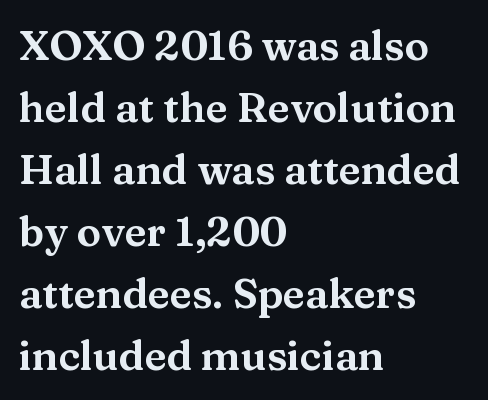
Q: Is the text italic (slanted)? A: No, it is upright.
Q: Is the typeface a serif or a sans-serif typeface? A: Serif.
Q: Is the text underlined? A: No.
Q: How is the paragraph aligned? A: Left-aligned.
Q: Is the spacing between letters normal or unusually wide? A: Normal.
Q: Is the spacing between lines tight, normal or loose? A: Normal.
Q: Width (condensed, normal, or wide)? A: Wide.
Q: Stroke contrast? A: Medium.
Q: x-height? A: Medium.
Q: Monospaced? A: No.
